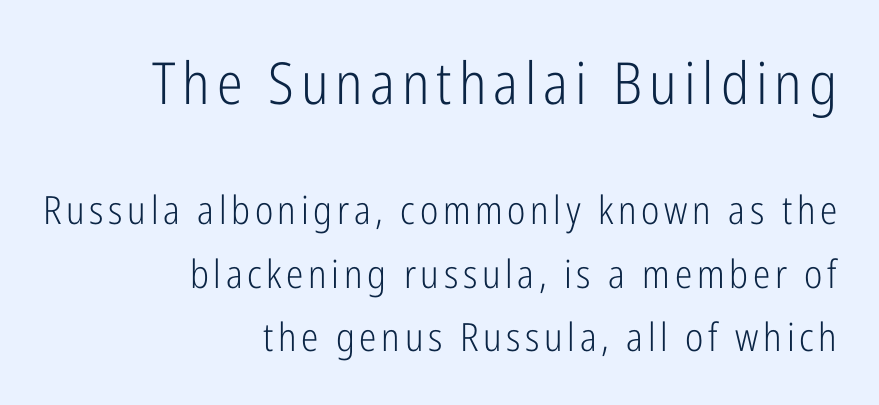
Q: Is the text bold? A: No.
Q: Is the text italic (slanted)? A: No, it is upright.
Q: Is the typeface a serif or a sans-serif typeface? A: Sans-serif.
Q: Is the text underlined? A: No.
Q: How is the paragraph aligned? A: Right-aligned.
Q: Is the spacing between lines tight, normal or loose? A: Normal.
Q: Which block of text is set in a larger size, the first (top) or the second (bottom)? A: The first (top) one.
Q: Width (condensed, normal, or wide)? A: Condensed.
Q: Stroke contrast? A: Low.
Q: x-height? A: Medium.
Q: Monospaced? A: No.
